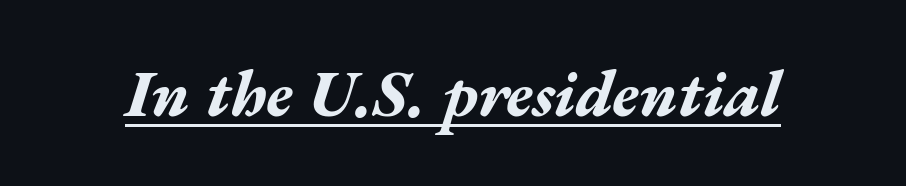
Is this a fixed-width face? No — the glyphs have proportional, varying widths. The horizontal fit of the characters is conventional and even. The whole block is typeset with a tilt. Notice how a bar underscores the lettering throughout.
